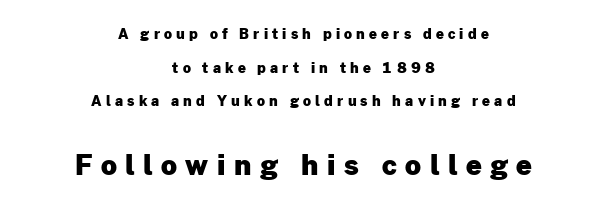
Q: Is the text bold? A: Yes.
Q: Is the text italic (slanted)? A: No, it is upright.
Q: Is the typeface a serif or a sans-serif typeface? A: Sans-serif.
Q: Is the text underlined? A: No.
Q: How is the paragraph aligned? A: Centered.
Q: Is the spacing between letters normal or unusually wide? A: Unusually wide.
Q: Is the spacing between lines tight, normal or loose? A: Loose.
Q: Which block of text is set in a larger size, the first (top) or the second (bottom)? A: The second (bottom) one.
Q: Width (condensed, normal, or wide)? A: Normal.
Q: Stroke contrast? A: Low.
Q: x-height? A: Medium.
Q: Monospaced? A: No.
